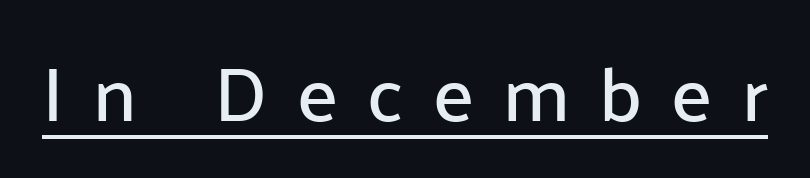
{"serif": "no", "italic": "no", "width": "normal", "stroke_contrast": "low", "x_height": "medium", "monospaced": "no", "underline": "yes", "letter_spacing": "wide", "letter_spacing_em": 0.38, "glyph_px": 77}
